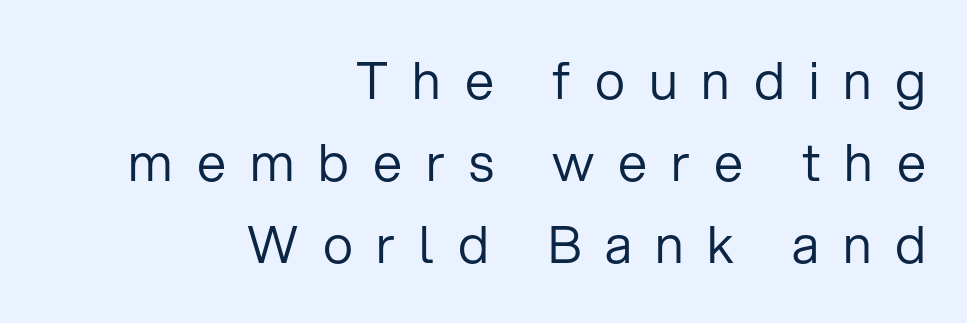
Q: Is the text bold? A: No.
Q: Is the text italic (slanted)? A: No, it is upright.
Q: Is the typeface a serif or a sans-serif typeface? A: Sans-serif.
Q: Is the text underlined? A: No.
Q: How is the paragraph aligned? A: Right-aligned.
Q: Is the spacing between letters normal or unusually wide? A: Unusually wide.
Q: Is the spacing between lines tight, normal or loose? A: Normal.
Q: Width (condensed, normal, or wide)? A: Normal.
Q: Stroke contrast? A: Low.
Q: x-height? A: Medium.
Q: Monospaced? A: No.
